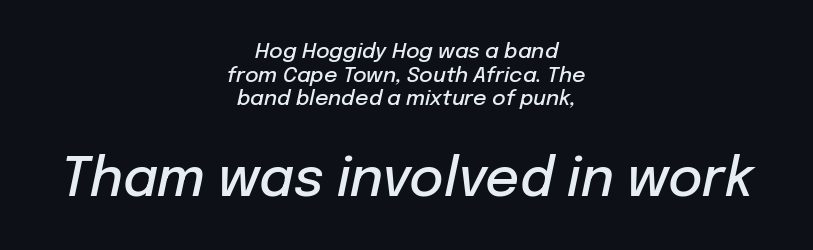
Q: Is the text bold? A: Semi-bold.
Q: Is the text italic (slanted)? A: Yes, it leans right by about 12 degrees.
Q: Is the text underlined? A: No.
Q: How is the paragraph aligned? A: Centered.
Q: Is the spacing between letters normal or unusually wide? A: Normal.
Q: Is the spacing between lines tight, normal or loose? A: Tight.
Q: Which block of text is set in a larger size, the first (top) or the second (bottom)? A: The second (bottom) one.
Q: Width (condensed, normal, or wide)? A: Normal.
Q: Stroke contrast? A: Low.
Q: x-height? A: Medium.
Q: Monospaced? A: No.
